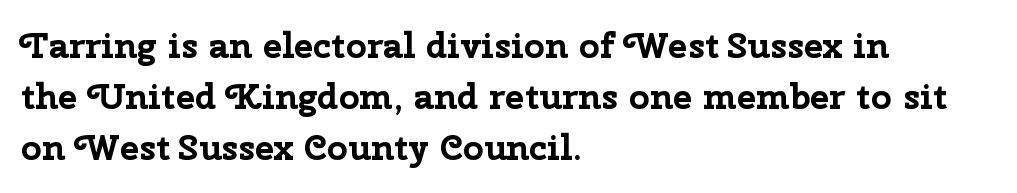
Q: Is the text bold? A: Yes.
Q: Is the text italic (slanted)? A: No, it is upright.
Q: Is the typeface a serif or a sans-serif typeface? A: Sans-serif.
Q: Is the text underlined? A: No.
Q: How is the paragraph aligned? A: Left-aligned.
Q: Is the spacing between letters normal or unusually wide? A: Normal.
Q: Is the spacing between lines tight, normal or loose? A: Normal.
Q: Width (condensed, normal, or wide)? A: Normal.
Q: Stroke contrast? A: Low.
Q: x-height? A: Medium.
Q: Monospaced? A: No.
